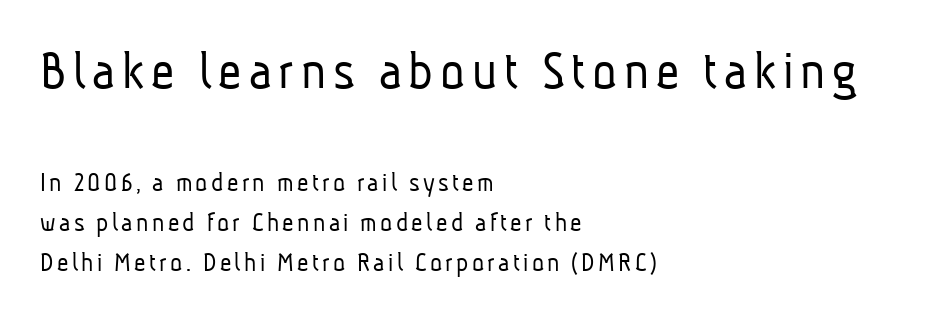
Q: Is the text bold? A: No.
Q: Is the typeface a serif or a sans-serif typeface? A: Sans-serif.
Q: Is the text underlined? A: No.
Q: How is the paragraph aligned? A: Left-aligned.
Q: Is the spacing between lines tight, normal or loose? A: Normal.
Q: Which block of text is set in a larger size, the first (top) or the second (bottom)? A: The first (top) one.
Q: Width (condensed, normal, or wide)? A: Condensed.
Q: Stroke contrast? A: Low.
Q: x-height? A: Medium.
Q: Monospaced? A: No.
